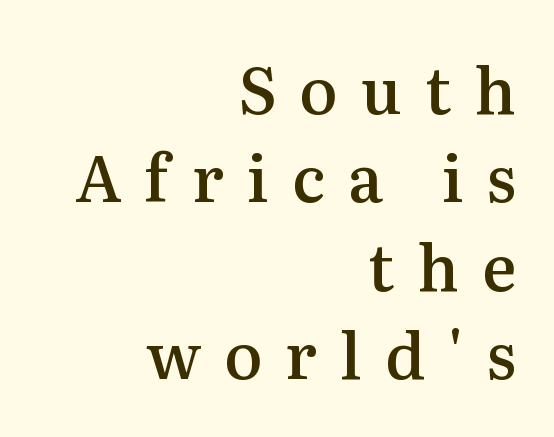
{"serif": "yes", "italic": "no", "bold": "semi", "weight": "semibold", "width": "normal", "stroke_contrast": "medium", "x_height": "medium", "monospaced": "no", "underline": "no", "align": "right", "line_spacing": "normal", "line_spacing_ratio": 1.38, "letter_spacing": "wide", "letter_spacing_em": 0.36, "glyph_px": 64}
